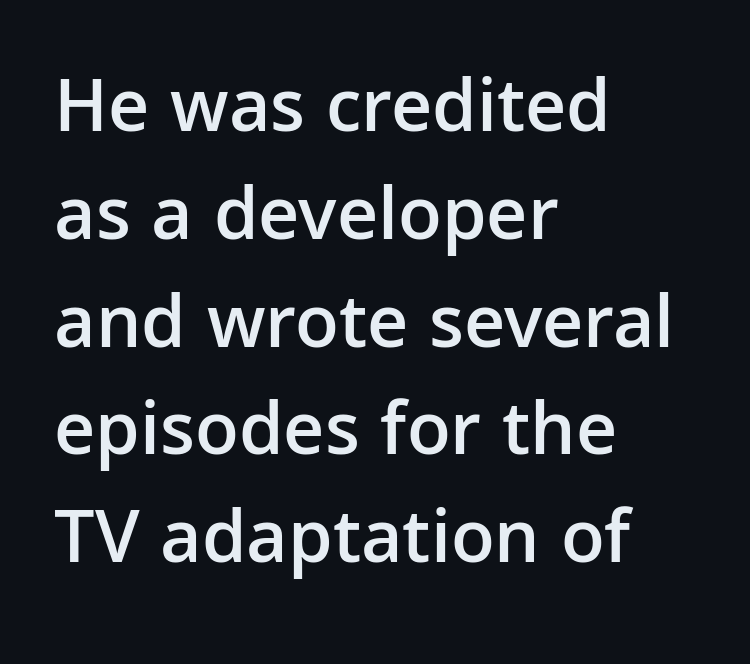
The image shows 77 px semibold sans-serif type, upright; set left-aligned, normal line spacing (1.4x), normal letter spacing, not underlined; low stroke contrast and a medium x-height.
